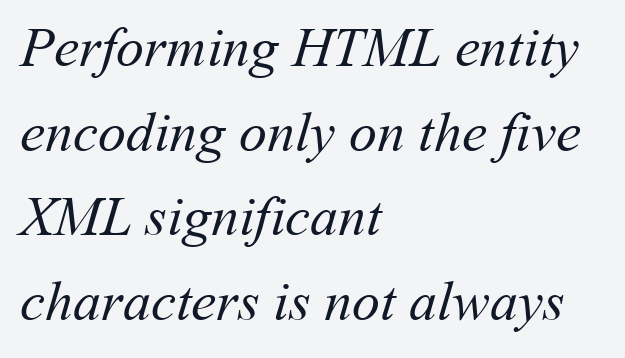
Q: Is the text bold? A: No.
Q: Is the text underlined? A: No.
Q: How is the paragraph aligned? A: Left-aligned.
Q: Is the spacing between letters normal or unusually wide? A: Normal.
Q: Is the spacing between lines tight, normal or loose? A: Normal.
Q: Width (condensed, normal, or wide)? A: Normal.
Q: Stroke contrast? A: Medium.
Q: x-height? A: Medium.
Q: Monospaced? A: No.
